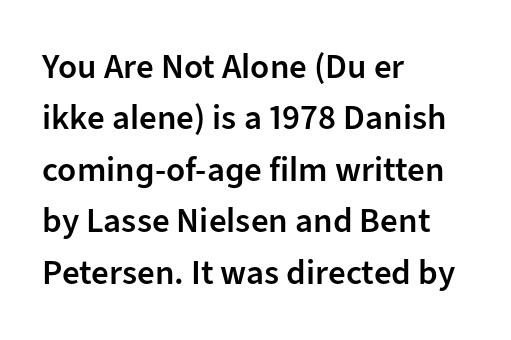
Each new line begins a customary step beneath the previous one. These lines carry some extra weight — a demibold, not a full bold. Classification — sans serif. Clear beneath every line of the passage. The face used here is proportionally spaced, like ordinary book or web type. Typeset ragged right — the left edge is the straight one.
